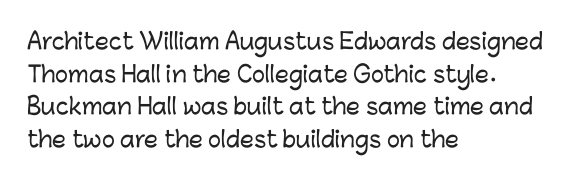
Q: Is the text italic (slanted)? A: No, it is upright.
Q: Is the text underlined? A: No.
Q: How is the paragraph aligned? A: Left-aligned.
Q: Is the spacing between letters normal or unusually wide? A: Normal.
Q: Is the spacing between lines tight, normal or loose? A: Normal.
